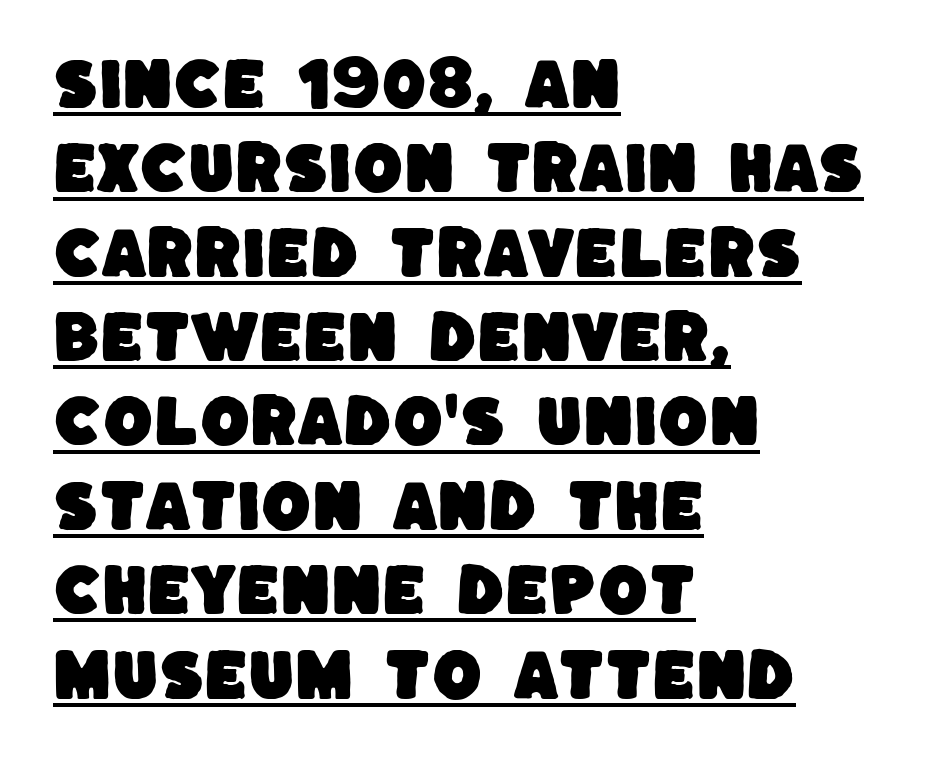
{"serif": "no", "width": "normal", "stroke_contrast": "low", "x_height": "large", "monospaced": "no", "underline": "yes", "align": "left", "line_spacing": "normal", "line_spacing_ratio": 1.48, "letter_spacing": "normal", "letter_spacing_em": 0.0, "glyph_px": 57}
